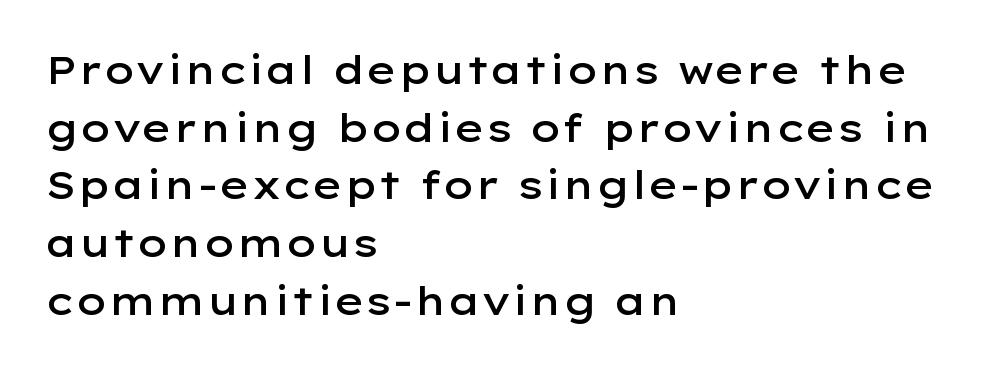
Q: Is the text bold? A: Semi-bold.
Q: Is the text italic (slanted)? A: No, it is upright.
Q: Is the typeface a serif or a sans-serif typeface? A: Sans-serif.
Q: Is the text underlined? A: No.
Q: How is the paragraph aligned? A: Left-aligned.
Q: Is the spacing between letters normal or unusually wide? A: Normal.
Q: Is the spacing between lines tight, normal or loose? A: Normal.
Q: Width (condensed, normal, or wide)? A: Wide.
Q: Stroke contrast? A: Low.
Q: x-height? A: Medium.
Q: Monospaced? A: No.
